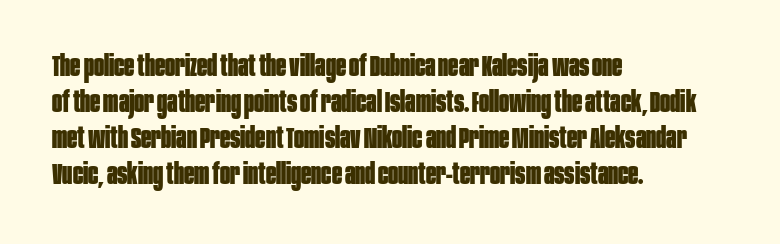
{"serif": "no", "italic": "no", "bold": "yes", "weight": "bold", "width": "condensed", "stroke_contrast": "low", "x_height": "large", "monospaced": "no", "underline": "no", "align": "left", "line_spacing_ratio": 1.2, "letter_spacing": "normal", "letter_spacing_em": 0.0, "glyph_px": 30}
